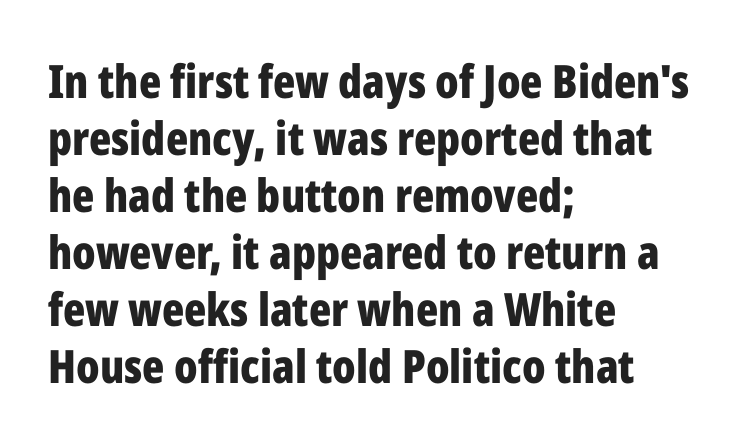
The image shows 46 px bold, condensed sans-serif type, upright; set left-aligned, line spacing 1.24x, normal letter spacing, not underlined; low stroke contrast and a medium x-height.
